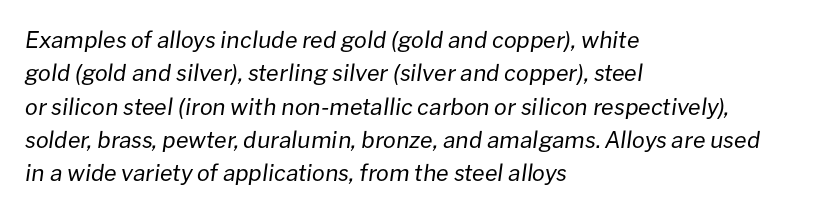
The rendering applies a slant to the glyphs. Letters have the restrained weight of plain body copy at most. Each row of text sits above clean, open space. The face used here is rendered with its standard letterfit. These lines are set flush left with a ragged right edge. Leading matches the norm, producing a regular column.
